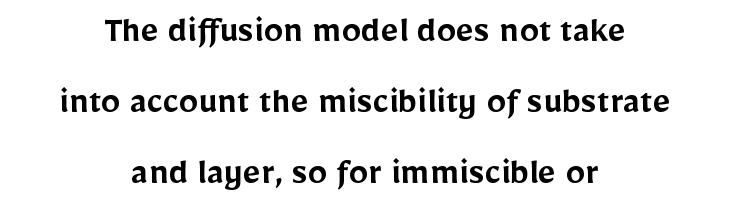
The image shows 39 px semibold sans-serif type, upright; set centered, line spacing 1.82x, normal letter spacing, not underlined; low stroke contrast and a medium x-height.
